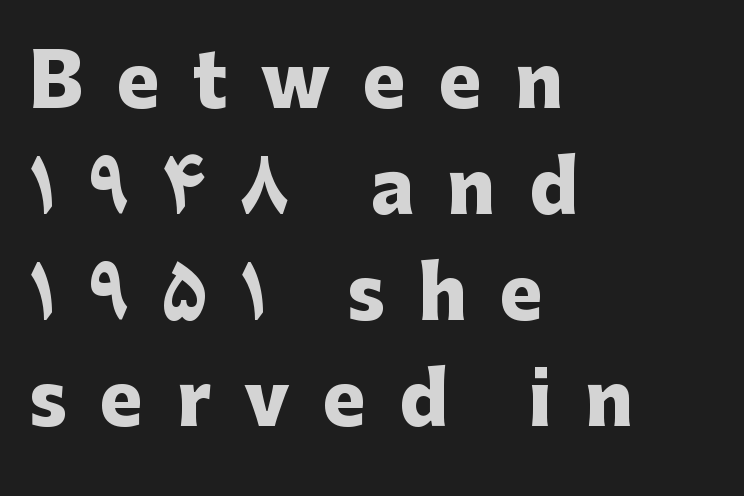
{"serif": "no", "italic": "no", "bold": "yes", "weight": "heavy", "width": "normal", "stroke_contrast": "low", "x_height": "medium", "monospaced": "no", "underline": "no", "align": "left", "line_spacing": "normal", "line_spacing_ratio": 1.47, "letter_spacing": "wide", "letter_spacing_em": 0.46, "glyph_px": 72}
